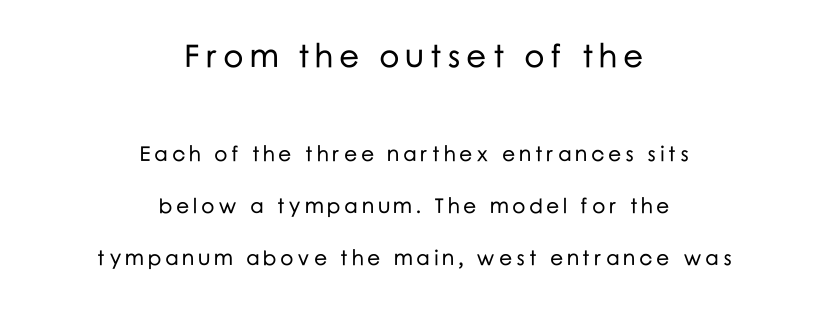
Q: Is the text italic (slanted)? A: No, it is upright.
Q: Is the typeface a serif or a sans-serif typeface? A: Sans-serif.
Q: Is the text underlined? A: No.
Q: How is the paragraph aligned? A: Centered.
Q: Is the spacing between lines tight, normal or loose? A: Loose.
Q: Which block of text is set in a larger size, the first (top) or the second (bottom)? A: The first (top) one.
Q: Width (condensed, normal, or wide)? A: Normal.
Q: Stroke contrast? A: Low.
Q: x-height? A: Medium.
Q: Monospaced? A: No.
